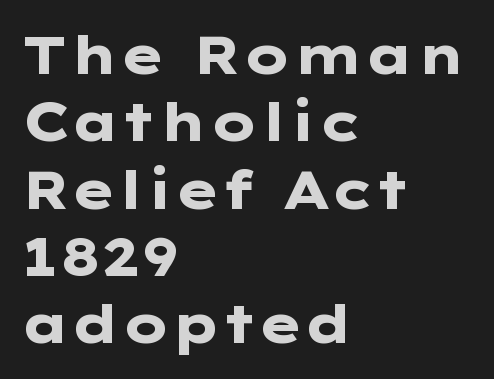
Emphasis by weight is at full strength: bold. The rendering uses a moderate line-height, typical for paragraphs. This rendering features lettering with no underline. A typesetter would label this face a sans.
